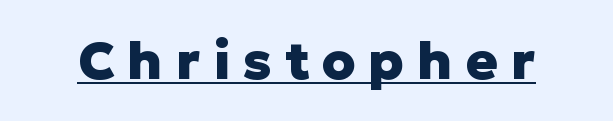
Q: Is the text bold? A: Yes.
Q: Is the text italic (slanted)? A: No, it is upright.
Q: Is the typeface a serif or a sans-serif typeface? A: Sans-serif.
Q: Is the text underlined? A: Yes.
Q: Is the spacing between letters normal or unusually wide? A: Unusually wide.
Q: Width (condensed, normal, or wide)? A: Normal.
Q: Stroke contrast? A: Low.
Q: x-height? A: Medium.
Q: Monospaced? A: No.
